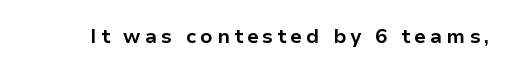
{"italic": "no", "bold": "yes", "underline": "no", "letter_spacing": "wide", "letter_spacing_em": 0.2, "glyph_px": 20}
